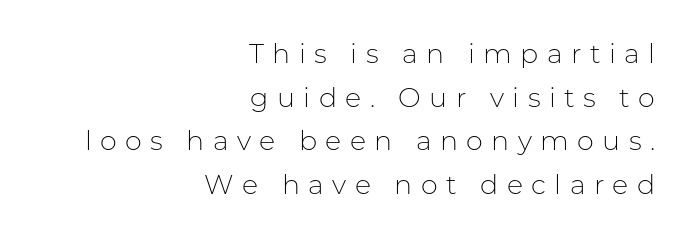
Lines of text with bare space underneath. A typesetter would call this heavily tracked-out type. A quiet, ordinary-to-light weight characterises the typeface. Teacher's note: observe the even right margin — that is flush-right alignment. Reading down the column, the eye jumps a familiar distance to each next line.
